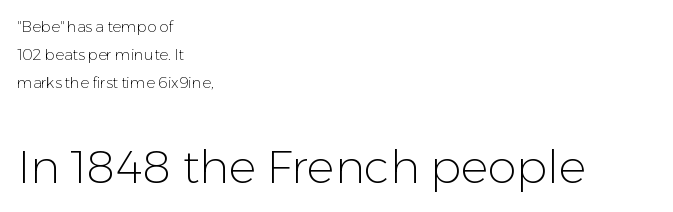
{"serif": "no", "italic": "no", "bold": "no", "weight": "light", "width": "normal", "stroke_contrast": "low", "x_height": "medium", "monospaced": "no", "underline": "no", "align": "left", "line_spacing_ratio": 1.87, "letter_spacing": "normal", "letter_spacing_em": 0.0, "larger_block": "second", "size_ratio": 3.07, "glyph_px": 46}
